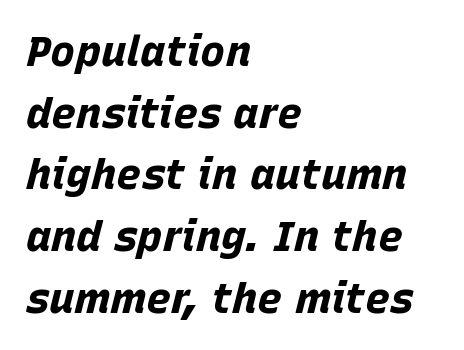
Q: Is the text bold? A: Yes.
Q: Is the text italic (slanted)? A: Yes, it leans right by about 15 degrees.
Q: Is the text underlined? A: No.
Q: How is the paragraph aligned? A: Left-aligned.
Q: Is the spacing between letters normal or unusually wide? A: Normal.
Q: Is the spacing between lines tight, normal or loose? A: Normal.
Q: Width (condensed, normal, or wide)? A: Normal.
Q: Stroke contrast? A: Low.
Q: x-height? A: Large.
Q: Monospaced? A: No.
